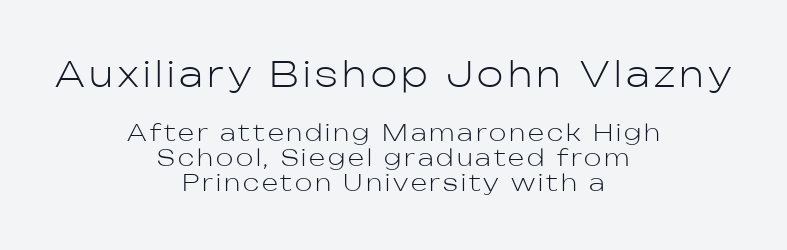
The image shows 35 px light sans-serif type, upright; set centered, tight line spacing (1.09x), not underlined; the first (top) block is 1.52x larger; low stroke contrast and a medium x-height.
